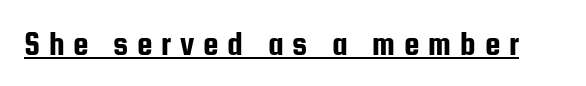
{"serif": "no", "italic": "no", "width": "condensed", "stroke_contrast": "low", "x_height": "medium", "monospaced": "no", "underline": "yes", "letter_spacing": "wide", "letter_spacing_em": 0.25, "glyph_px": 35}
